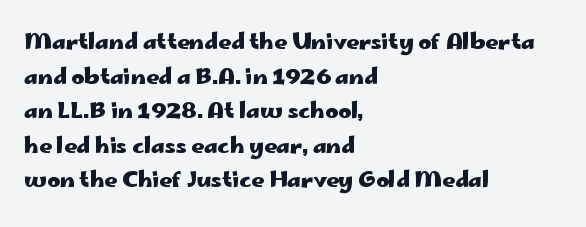
The image shows 22 px bold type, upright; set left-aligned, normal line spacing (1.57x), normal letter spacing, not underlined.
